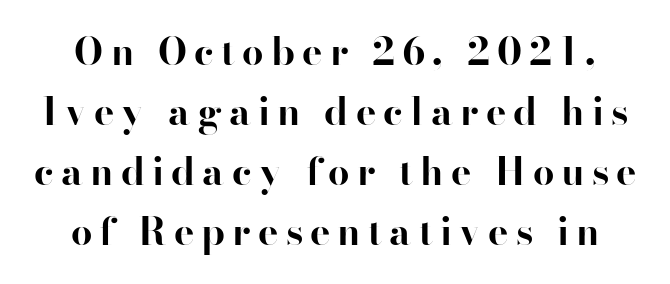
The image shows 38 px bold sans-serif type, upright; set centered, normal line spacing (1.58x), not underlined; high stroke contrast and a small x-height.
